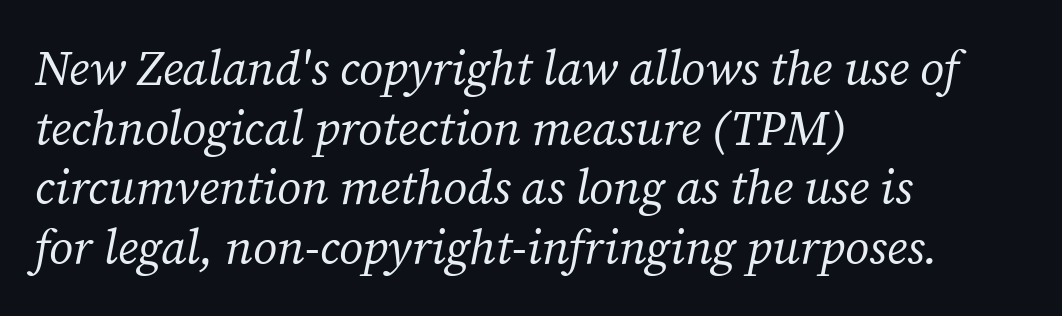
You could not count columns in this text — the font is proportionally spaced. The face used here is rendered with its standard letterfit. Notice how the passage keeps a crisp vertical edge on the left only. Stroke thickness stays within the range of a standard reading face or lighter. Decoration check: the copy has no underline. The font family rendered here belongs to the serif group.
